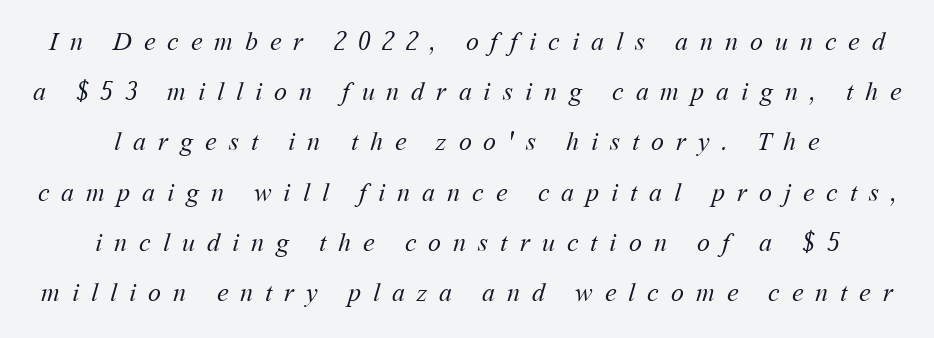
{"bold": "no", "underline": "no", "align": "center", "line_spacing": "loose", "line_spacing_ratio": 1.93, "letter_spacing": "wide", "letter_spacing_em": 0.46, "glyph_px": 26}
